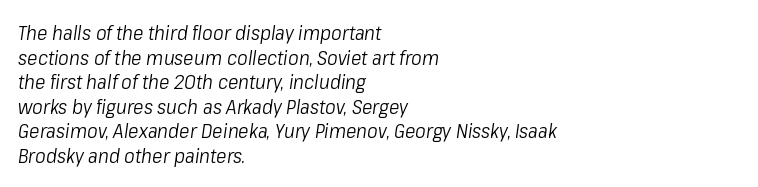
The font sits on the lighter half of the weight spectrum, regular included. Glyph-to-glyph distance matches everyday printed text. Is the block centered? No — it sits flush against the left margin. Descenders are the only things crossing below the line. Would a proofreader flag this as italicized? Yes.
